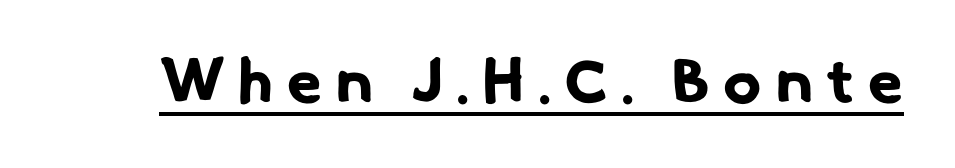
The rendering uses the underline text-decoration. Note the varied advance widths — an 'i' is clearly narrower than an 'm'. A full-strength bold gives these letters their thick strokes. Short note: letters widely spaced. The type family on display is of the sans-serif kind.
